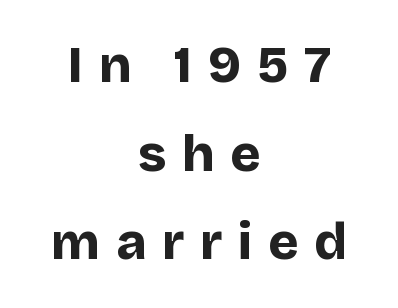
The image shows 51 px bold sans-serif type, upright; set centered, line spacing 1.74x, unusually wide letter spacing (+0.31 em), not underlined; low stroke contrast and a large x-height.
